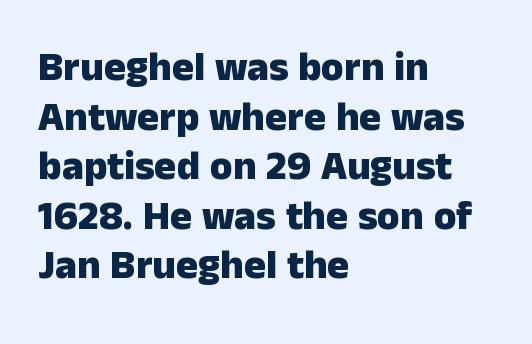
{"serif": "no", "italic": "no", "bold": "yes", "weight": "heavy", "width": "normal", "stroke_contrast": "low", "x_height": "medium", "monospaced": "no", "underline": "no", "align": "left", "line_spacing_ratio": 1.21, "letter_spacing": "normal", "letter_spacing_em": 0.0, "glyph_px": 41}
